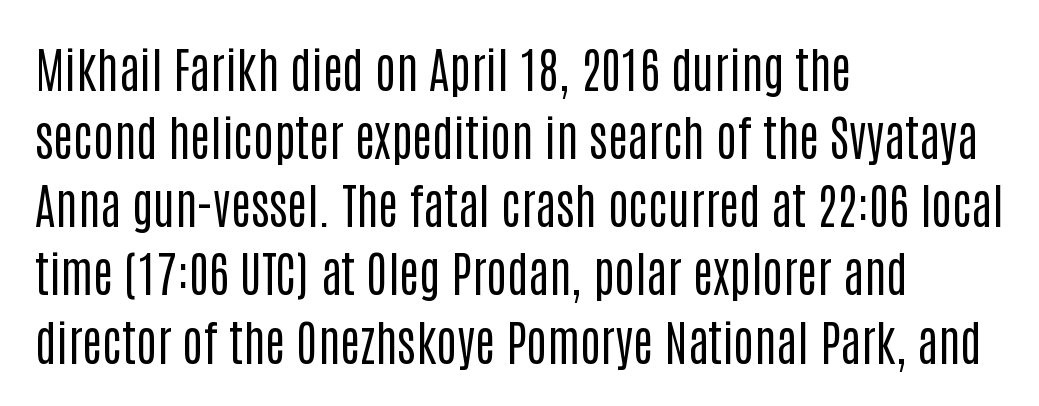
The characters display no serif detailing; their extremities are plain. No heavy texture on the line: the type isn't bold. Quick note: underline off. Think of a printed novel: that variable character pitch is what you see here. Quick note: interline space is typical. A typesetter would mark this as roman, not italic.
